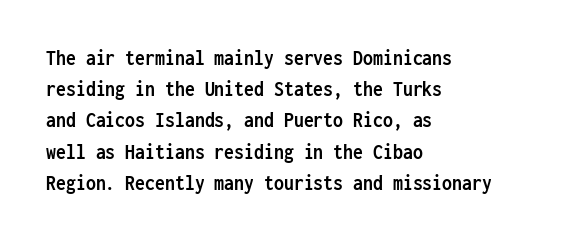
Q: Is the text bold? A: Yes.
Q: Is the text italic (slanted)? A: No, it is upright.
Q: Is the text underlined? A: No.
Q: How is the paragraph aligned? A: Left-aligned.
Q: Is the spacing between letters normal or unusually wide? A: Normal.
Q: Is the spacing between lines tight, normal or loose? A: Normal.
